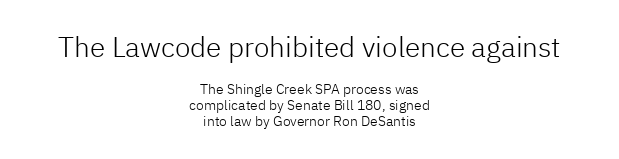
{"serif": "no", "italic": "no", "bold": "no", "weight": "light", "width": "normal", "stroke_contrast": "low", "x_height": "medium", "monospaced": "no", "underline": "no", "align": "center", "line_spacing": "tight", "line_spacing_ratio": 1.11, "letter_spacing": "normal", "letter_spacing_em": 0.0, "larger_block": "first", "size_ratio": 2.0, "glyph_px": 28}
